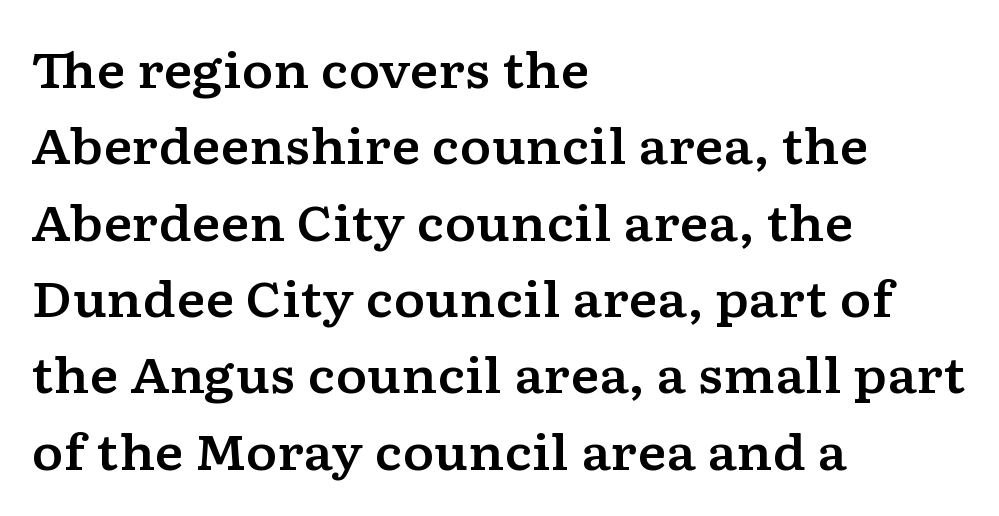
Q: Is the text italic (slanted)? A: No, it is upright.
Q: Is the typeface a serif or a sans-serif typeface? A: Serif.
Q: Is the text underlined? A: No.
Q: How is the paragraph aligned? A: Left-aligned.
Q: Is the spacing between letters normal or unusually wide? A: Normal.
Q: Is the spacing between lines tight, normal or loose? A: Normal.
Q: Width (condensed, normal, or wide)? A: Wide.
Q: Stroke contrast? A: Low.
Q: x-height? A: Medium.
Q: Monospaced? A: No.
